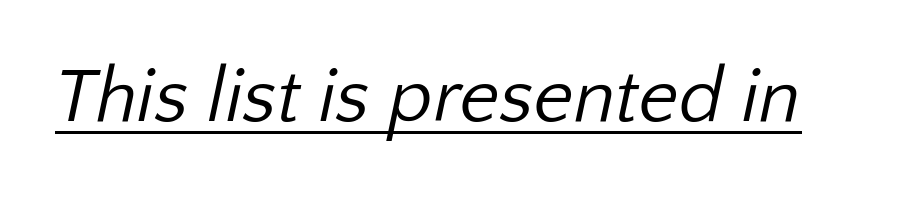
The image shows 77 px regular-weight sans-serif type; set normal letter spacing, underlined; low stroke contrast and a medium x-height.
